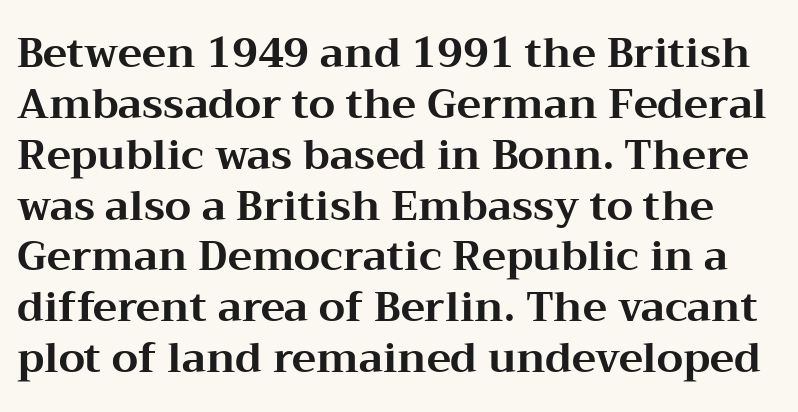
Q: Is the text bold? A: Yes.
Q: Is the text italic (slanted)? A: No, it is upright.
Q: Is the typeface a serif or a sans-serif typeface? A: Serif.
Q: Is the text underlined? A: No.
Q: Is the spacing between letters normal or unusually wide? A: Normal.
Q: Width (condensed, normal, or wide)? A: Wide.
Q: Stroke contrast? A: Medium.
Q: x-height? A: Medium.
Q: Monospaced? A: No.
